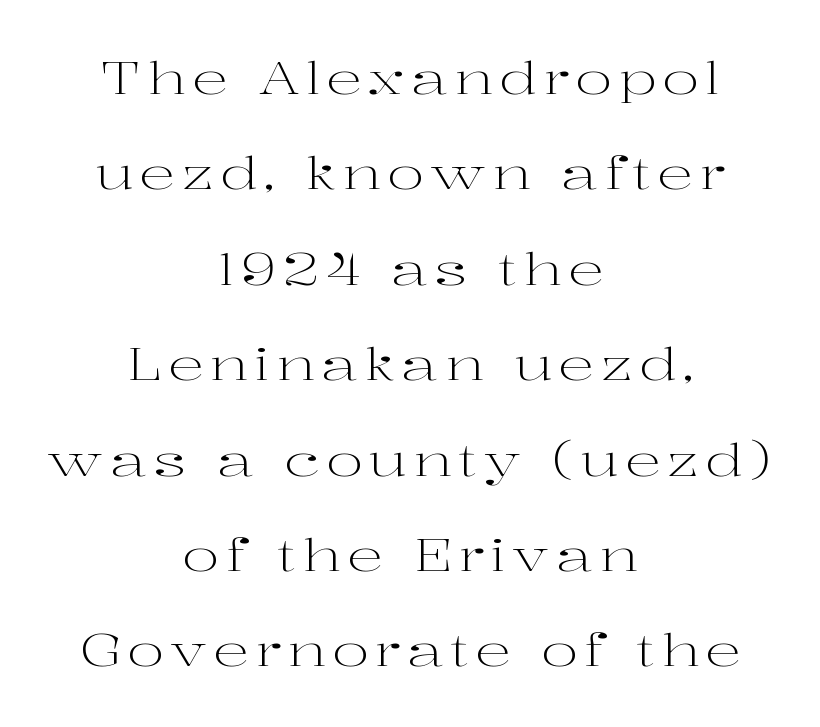
{"serif": "yes", "italic": "no", "bold": "no", "weight": "light", "width": "wide", "stroke_contrast": "high", "x_height": "medium", "monospaced": "no", "underline": "no", "align": "center", "line_spacing": "loose", "line_spacing_ratio": 2.12, "glyph_px": 45}
